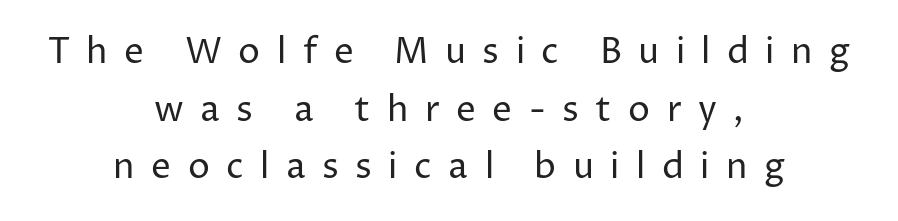
Type style note: lacks serifs. The strokes are not fattened; the text isn't bold. Normally led — the rows are evenly, conventionally spaced. Clear beneath every line of the passage.
